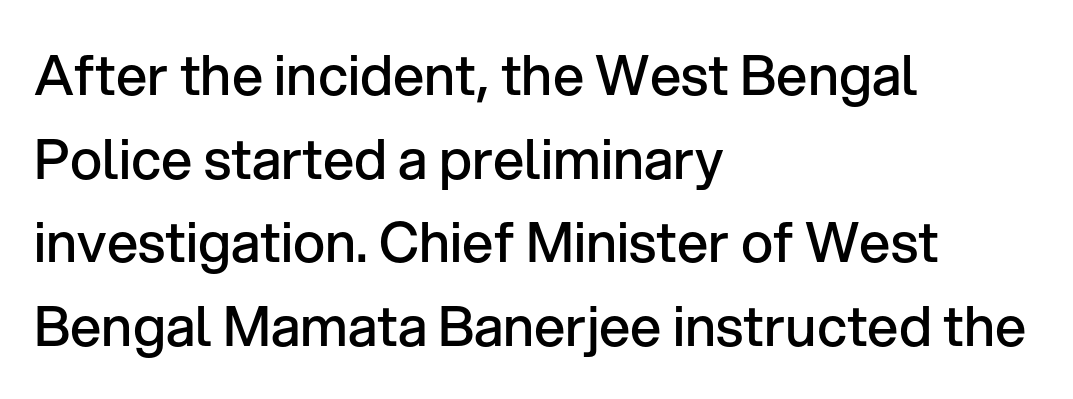
The image shows 55 px semibold sans-serif type, upright; set left-aligned, normal line spacing (1.52x), normal letter spacing, not underlined; low stroke contrast and a medium x-height.
